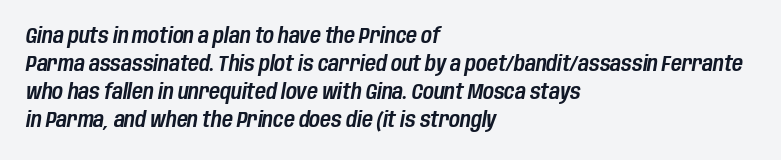
Q: Is the text italic (slanted)? A: Yes, it leans right by about 10 degrees.
Q: Is the text underlined? A: No.
Q: How is the paragraph aligned? A: Left-aligned.
Q: Is the spacing between letters normal or unusually wide? A: Normal.
Q: Is the spacing between lines tight, normal or loose? A: Normal.
